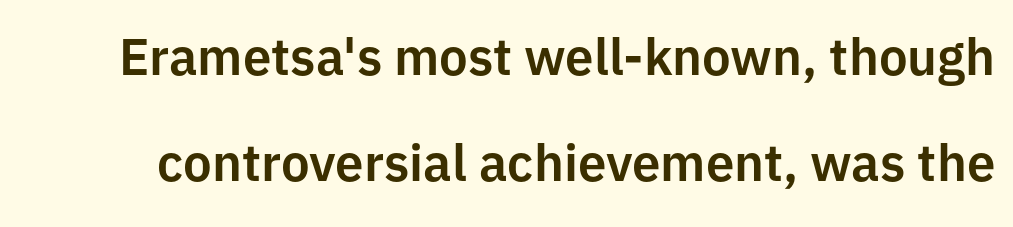
{"serif": "no", "italic": "no", "width": "normal", "stroke_contrast": "low", "x_height": "medium", "monospaced": "no", "underline": "no", "line_spacing": "loose", "line_spacing_ratio": 2.07, "letter_spacing": "normal", "letter_spacing_em": 0.0, "glyph_px": 51}
